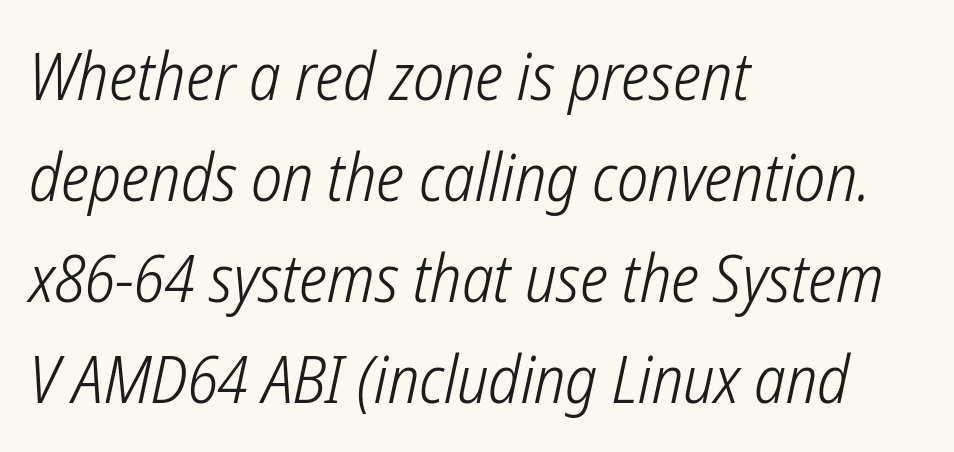
The image shows 66 px light, condensed sans-serif type; set left-aligned, normal line spacing (1.53x), normal letter spacing, not underlined; low stroke contrast and a medium x-height.
